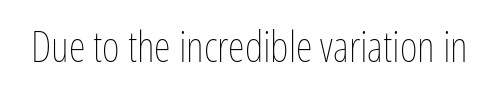
Nobody touched the tracking dial on this one. Lines of text with bare space underneath. Spacing verdict: proportional, widths tailored to each character. Notice how the stems are strictly vertical — no italics here. Is the stroke heavy? The answer is a plain regular-or-lighter.
